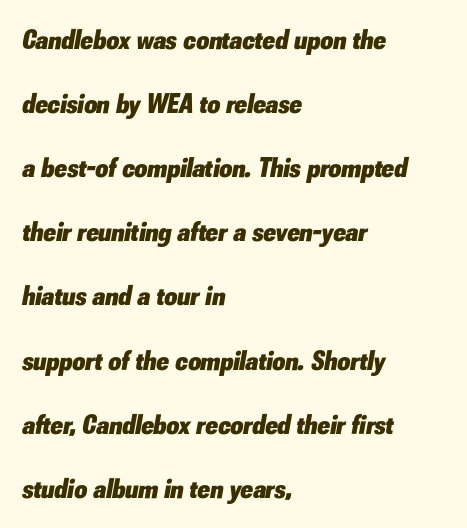
The image shows 28 px heavy type, italic (leaning right); set left-aligned, loose line spacing (2.29x), normal letter spacing, not underlined; low stroke contrast and a small x-height.
